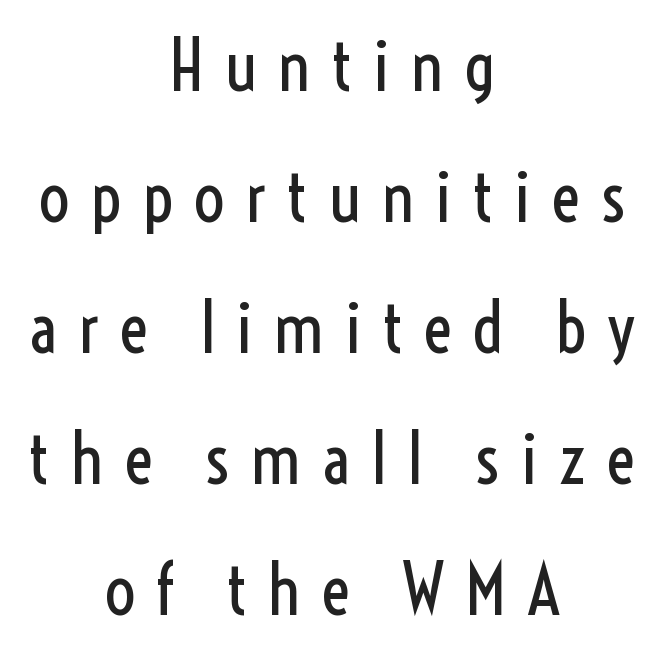
The image shows 70 px regular-weight, condensed sans-serif type, upright; set centered, line spacing 1.87x, unusually wide letter spacing (+0.28 em), not underlined; a medium x-height.
